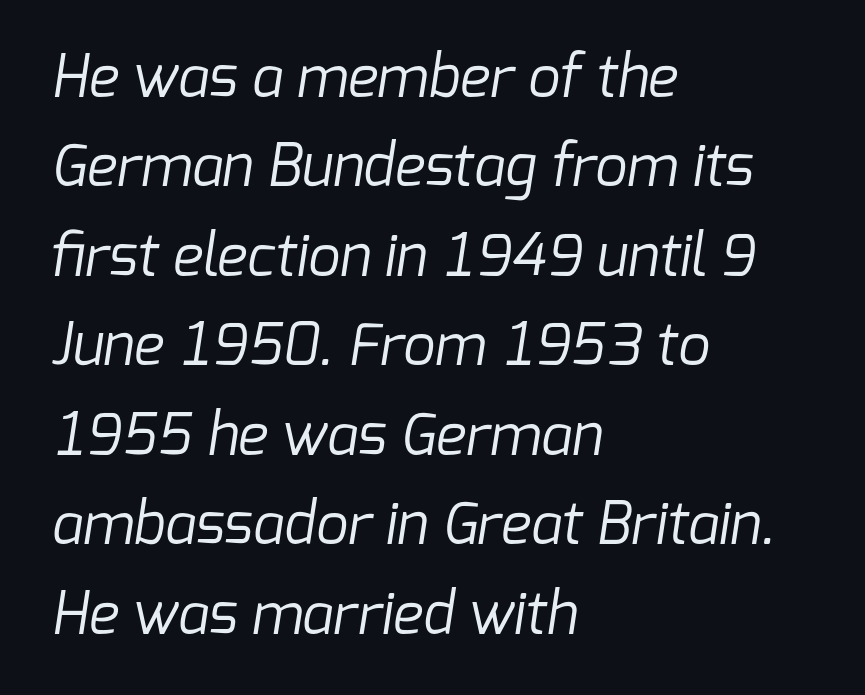
The image shows 57 px regular-weight sans-serif type; set left-aligned, normal line spacing (1.57x), normal letter spacing, not underlined; low stroke contrast and a medium x-height.
